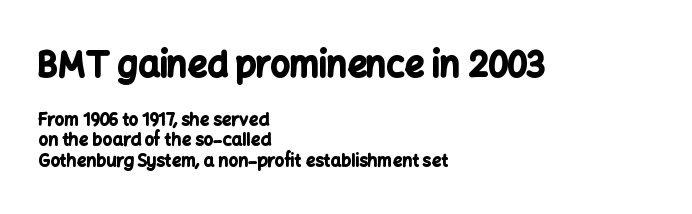
Do the letters lean? They stand straight. Nothing sits at the stroke ends, so this counts as sans-serif. Proportional: the letters do not fall into vertical columns. The paragraph shown leans on its left margin. This is heavy type, rendered in bold.
